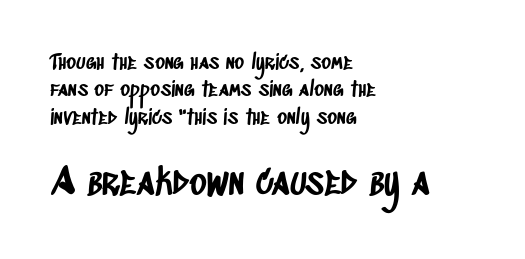
Q: Is the typeface a serif or a sans-serif typeface? A: Sans-serif.
Q: Is the text underlined? A: No.
Q: How is the paragraph aligned? A: Left-aligned.
Q: Is the spacing between letters normal or unusually wide? A: Normal.
Q: Is the spacing between lines tight, normal or loose? A: Normal.
Q: Which block of text is set in a larger size, the first (top) or the second (bottom)? A: The second (bottom) one.
Q: Width (condensed, normal, or wide)? A: Condensed.
Q: Stroke contrast? A: Low.
Q: x-height? A: Large.
Q: Monospaced? A: No.
